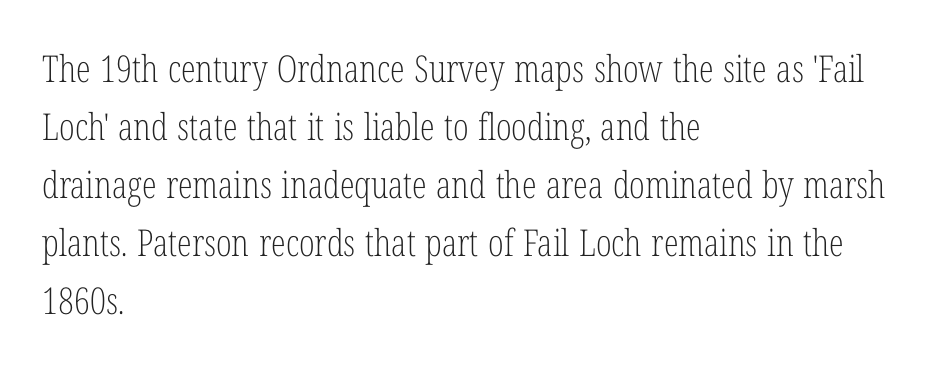
The image shows 37 px light, condensed serif type, upright; set left-aligned, normal line spacing (1.57x), normal letter spacing, not underlined; low stroke contrast and a medium x-height.
